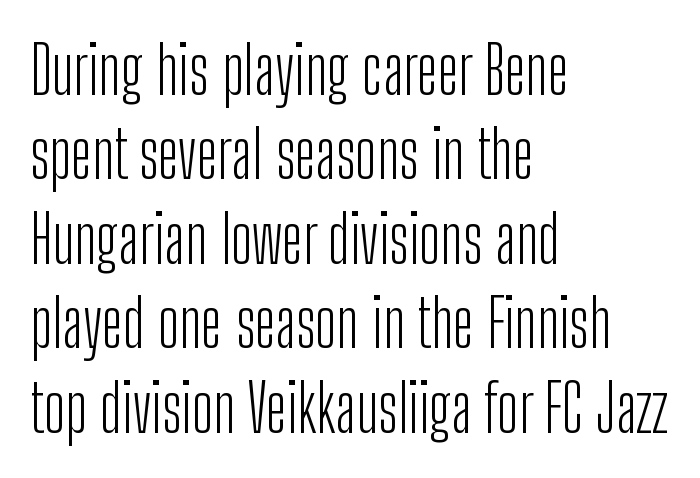
The image shows 66 px light, condensed sans-serif type, upright; set left-aligned, normal line spacing (1.28x), normal letter spacing, not underlined; low stroke contrast and a medium x-height.
